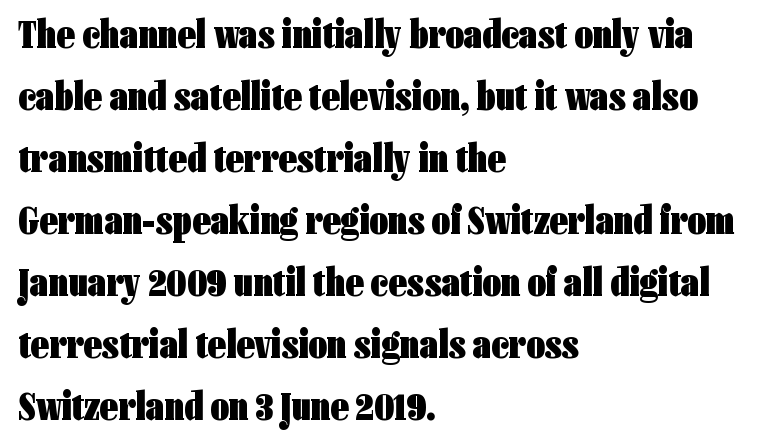
The image shows 40 px heavy, condensed sans-serif type, upright; set left-aligned, normal line spacing (1.55x), normal letter spacing, not underlined; low stroke contrast and a medium x-height.
